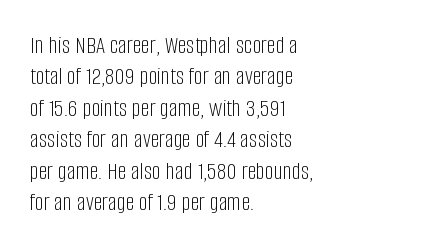
The image shows 25 px text type, upright; set left-aligned, normal line spacing (1.26x), normal letter spacing, not underlined.
